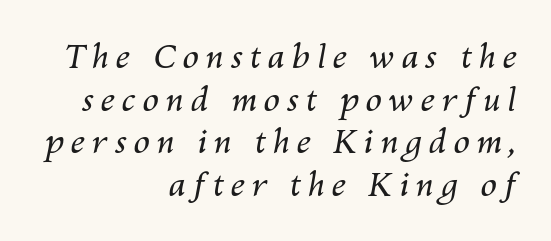
This sample uses expanded letter spacing, leaving extra air between glyphs. Honestly, the row spacing looks completely unremarkable. This reads as an unemphasized weight, regular at the heaviest. Beneath every word, the page is bare.
